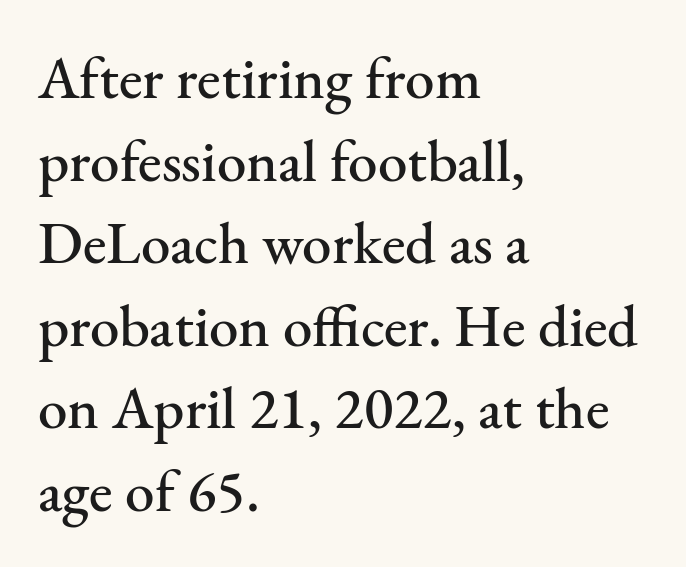
The image shows 59 px serif type, upright; set left-aligned, normal line spacing (1.4x), normal letter spacing, not underlined; medium stroke contrast and a small x-height.
